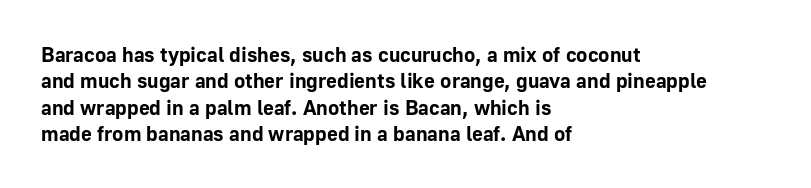
Q: Is the text bold? A: Yes.
Q: Is the text italic (slanted)? A: No, it is upright.
Q: Is the text underlined? A: No.
Q: How is the paragraph aligned? A: Left-aligned.
Q: Is the spacing between letters normal or unusually wide? A: Normal.
Q: Is the spacing between lines tight, normal or loose? A: Normal.
